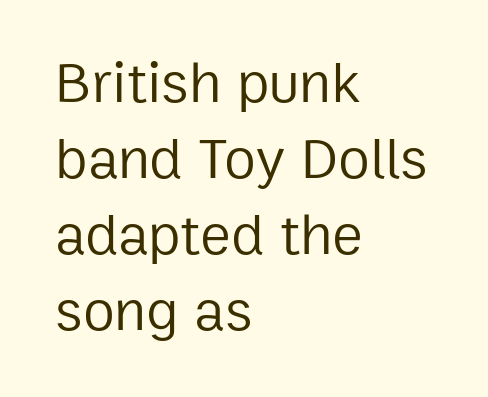
Q: Is the text bold? A: No.
Q: Is the text italic (slanted)? A: No, it is upright.
Q: Is the typeface a serif or a sans-serif typeface? A: Sans-serif.
Q: Is the text underlined? A: No.
Q: How is the paragraph aligned? A: Left-aligned.
Q: Is the spacing between letters normal or unusually wide? A: Normal.
Q: Is the spacing between lines tight, normal or loose? A: Normal.
Q: Width (condensed, normal, or wide)? A: Normal.
Q: Stroke contrast? A: Low.
Q: x-height? A: Medium.
Q: Monospaced? A: No.
